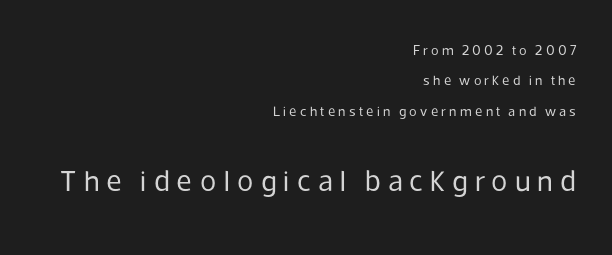
{"serif": "no", "italic": "no", "bold": "no", "weight": "regular", "width": "normal", "stroke_contrast": "low", "x_height": "medium", "monospaced": "no", "underline": "no", "align": "right", "line_spacing": "loose", "line_spacing_ratio": 2.17, "letter_spacing": "wide", "letter_spacing_em": 0.23, "larger_block": "second", "size_ratio": 2.14, "glyph_px": 30}
